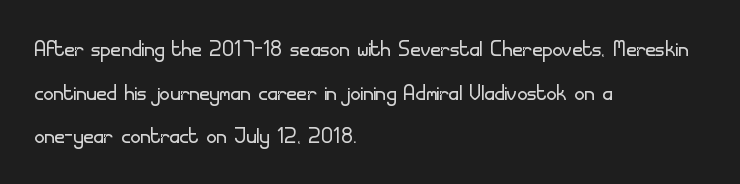
Q: Is the text bold? A: No.
Q: Is the text italic (slanted)? A: No, it is upright.
Q: Is the typeface a serif or a sans-serif typeface? A: Sans-serif.
Q: Is the text underlined? A: No.
Q: How is the paragraph aligned? A: Left-aligned.
Q: Is the spacing between letters normal or unusually wide? A: Normal.
Q: Is the spacing between lines tight, normal or loose? A: Normal.
Q: Width (condensed, normal, or wide)? A: Normal.
Q: Stroke contrast? A: Low.
Q: x-height? A: Small.
Q: Monospaced? A: No.
